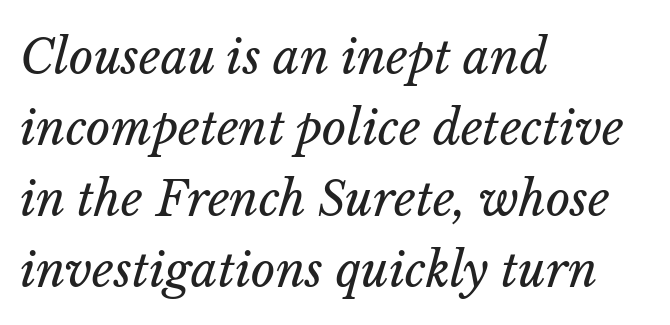
Q: Is the text bold? A: No.
Q: Is the text italic (slanted)? A: Yes, it leans right by about 14 degrees.
Q: Is the text underlined? A: No.
Q: How is the paragraph aligned? A: Left-aligned.
Q: Is the spacing between letters normal or unusually wide? A: Normal.
Q: Is the spacing between lines tight, normal or loose? A: Normal.
Q: Width (condensed, normal, or wide)? A: Normal.
Q: Stroke contrast? A: Low.
Q: x-height? A: Medium.
Q: Monospaced? A: No.
